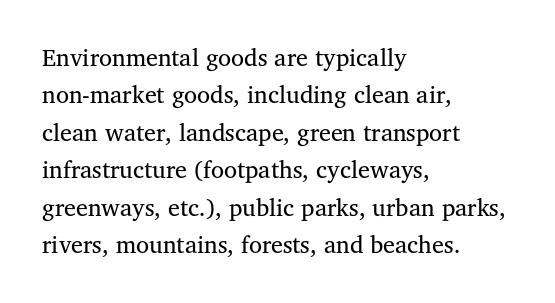
Evenly set lines give the paragraph a standard silhouette. Here the glyphs are tracked normally, forming tight word shapes. Rule under the text: the space is simply empty. Italic? Not at all — the glyphs are vertical. These glyphs show unthickened strokes, regular width or finer.
